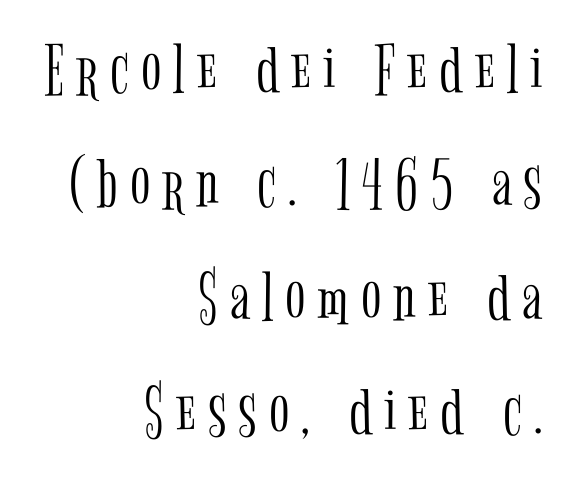
{"serif": "yes", "italic": "no", "bold": "no", "weight": "light", "width": "condensed", "stroke_contrast": "low", "x_height": "medium", "monospaced": "no", "underline": "no", "align": "right", "line_spacing": "normal", "line_spacing_ratio": 1.52, "glyph_px": 75}
